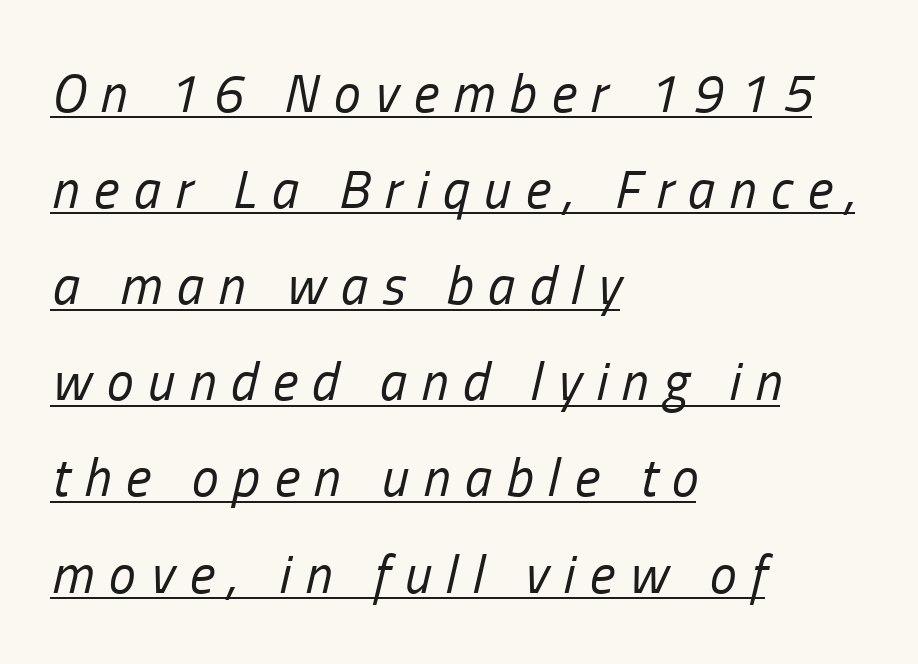
Q: Is the text bold? A: No.
Q: Is the text italic (slanted)? A: Yes, it leans right by about 13 degrees.
Q: Is the text underlined? A: Yes.
Q: How is the paragraph aligned? A: Left-aligned.
Q: Is the spacing between letters normal or unusually wide? A: Unusually wide.
Q: Width (condensed, normal, or wide)? A: Condensed.
Q: Stroke contrast? A: Low.
Q: x-height? A: Medium.
Q: Monospaced? A: No.
